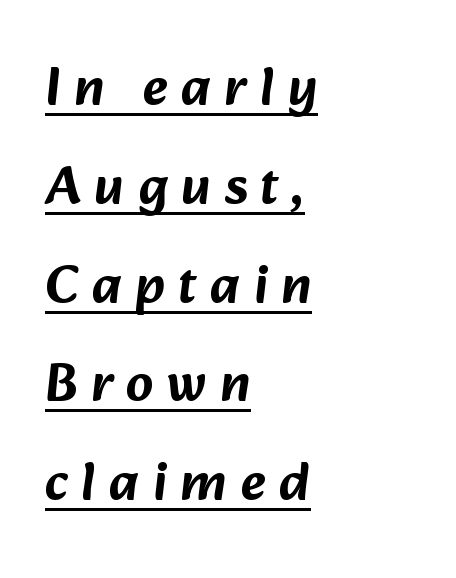
{"serif": "no", "width": "normal", "stroke_contrast": "low", "x_height": "medium", "monospaced": "no", "underline": "yes", "align": "left", "line_spacing_ratio": 1.83, "letter_spacing": "wide", "letter_spacing_em": 0.25, "glyph_px": 54}
